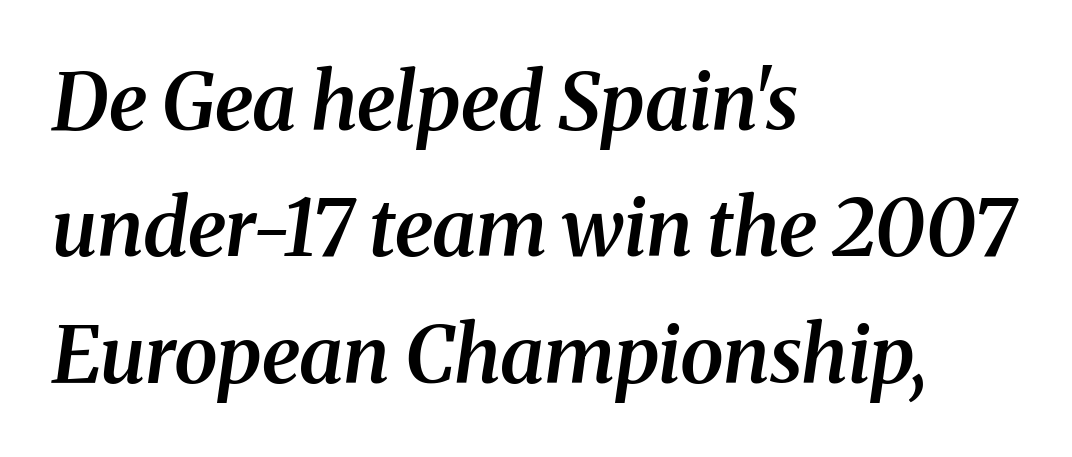
{"serif": "yes", "italic": "yes", "lean": "right", "slant_degrees": 8, "bold": "semi", "weight": "semibold", "width": "normal", "stroke_contrast": "medium", "x_height": "medium", "monospaced": "no", "underline": "no", "align": "left", "line_spacing": "normal", "line_spacing_ratio": 1.6, "letter_spacing": "normal", "letter_spacing_em": 0.0, "glyph_px": 79}
